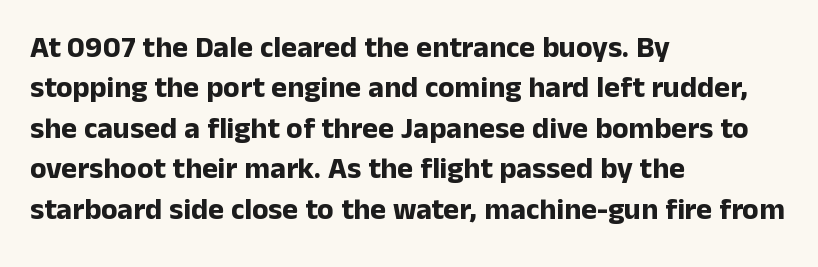
{"serif": "no", "italic": "no", "bold": "yes", "weight": "bold", "width": "normal", "stroke_contrast": "low", "x_height": "medium", "monospaced": "no", "underline": "no", "align": "left", "line_spacing": "normal", "line_spacing_ratio": 1.35, "letter_spacing": "normal", "letter_spacing_em": 0.0, "glyph_px": 30}
